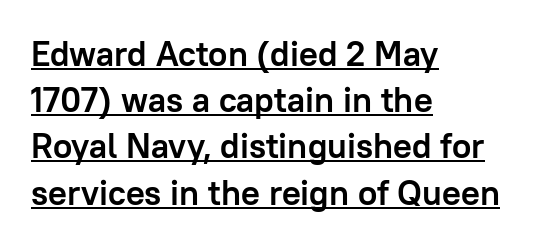
{"serif": "no", "italic": "no", "bold": "yes", "weight": "semibold", "width": "normal", "stroke_contrast": "low", "x_height": "medium", "monospaced": "no", "underline": "yes", "align": "left", "line_spacing": "normal", "line_spacing_ratio": 1.32, "letter_spacing": "normal", "letter_spacing_em": 0.0, "glyph_px": 35}
